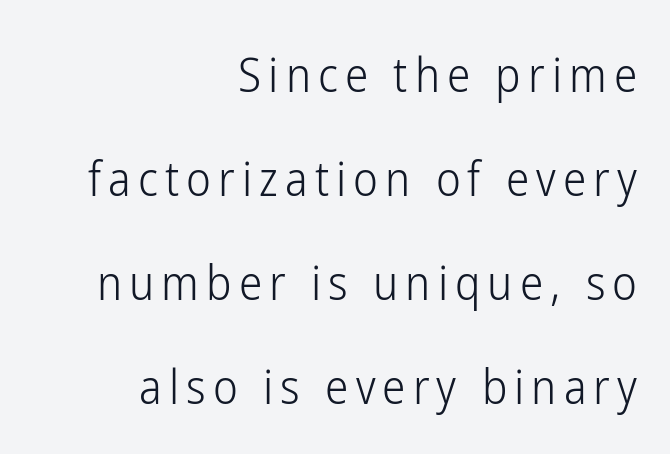
{"serif": "no", "italic": "no", "bold": "no", "weight": "light", "width": "condensed", "stroke_contrast": "low", "x_height": "medium", "monospaced": "no", "underline": "no", "align": "right", "line_spacing": "loose", "line_spacing_ratio": 2.21, "glyph_px": 47}
